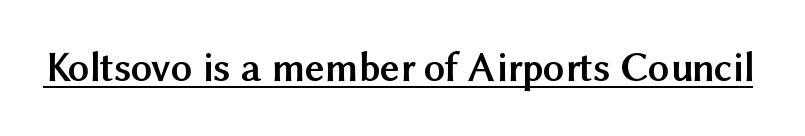
{"serif": "no", "italic": "no", "bold": "yes", "weight": "semibold", "width": "normal", "stroke_contrast": "medium", "x_height": "medium", "monospaced": "no", "underline": "yes", "letter_spacing": "normal", "letter_spacing_em": 0.0, "glyph_px": 42}
